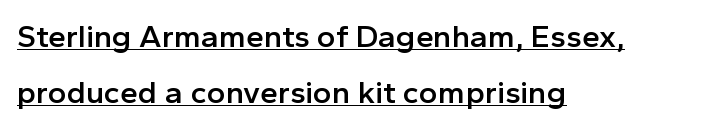
{"serif": "no", "italic": "no", "bold": "semi", "weight": "semibold", "width": "normal", "x_height": "medium", "monospaced": "no", "underline": "yes", "align": "left", "line_spacing_ratio": 1.76, "letter_spacing": "normal", "letter_spacing_em": 0.0, "glyph_px": 32}
